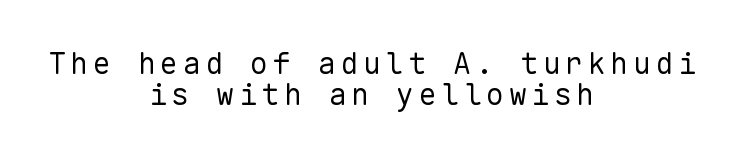
The image shows 30 px regular-weight sans-serif type, upright, monospaced; set centered, tight line spacing (1.05x), not underlined; low stroke contrast and a medium x-height.
